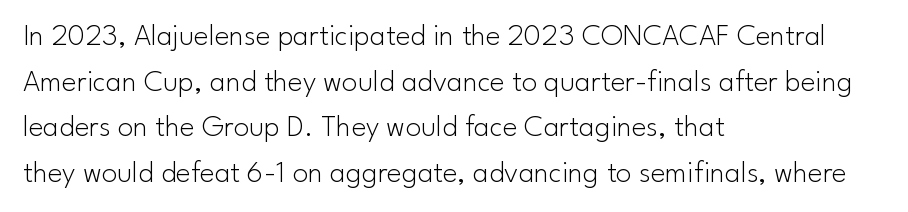
The passage shown is typeset with a sans-serif family. Normally led — the rows are evenly, conventionally spaced. Check the space under the baseline: it is left empty. Tracking here is standard; glyphs follow each other at the usual distance. This is the regular roman posture of the typeface. Counters stay open thanks to moderate or lighter strokes.
